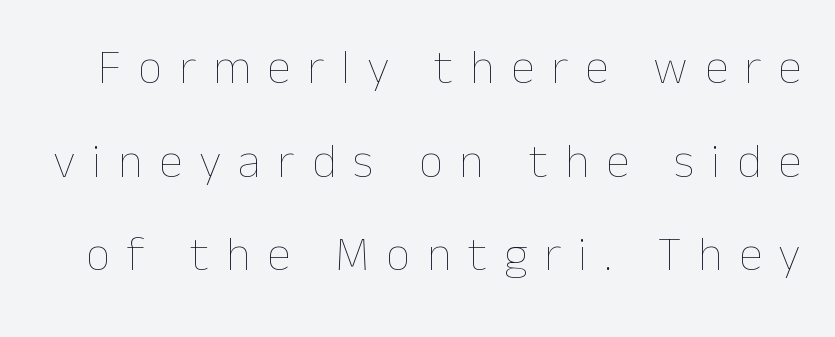
Notice how the stems are strictly vertical — no italics here. The space beneath each line is pristine and unruled. Honestly, the rows look like they've been pulled way apart. Spacing verdict: proportional, widths tailored to each character. Ink coverage per letter is moderate at most.
